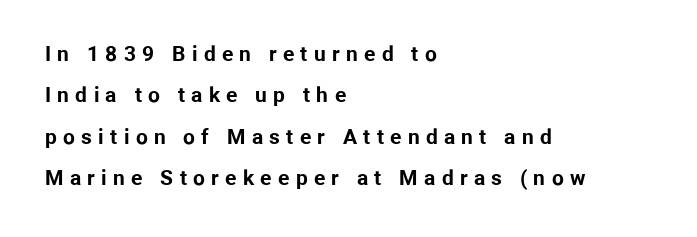
Q: Is the text bold? A: Yes.
Q: Is the text italic (slanted)? A: No, it is upright.
Q: Is the text underlined? A: No.
Q: How is the paragraph aligned? A: Left-aligned.
Q: Is the spacing between letters normal or unusually wide? A: Unusually wide.
Q: Is the spacing between lines tight, normal or loose? A: Loose.
